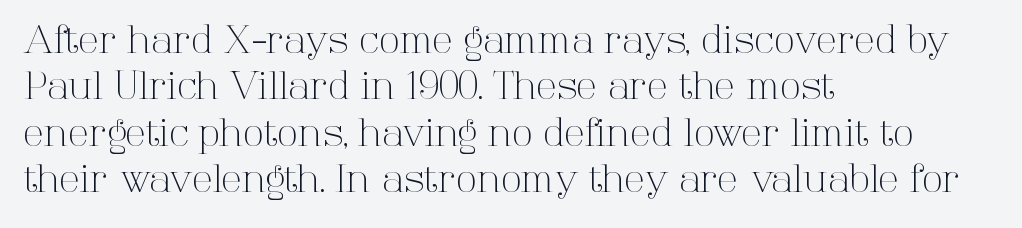
Proportional: the letters do not fall into vertical columns. Descenders are the only things crossing below the line. A typesetter would mark this as roman, not italic. Note: serifs present on the glyphs. Stem width sits at or under what a default text font uses. The rendering anchors every line to the left-hand side.
